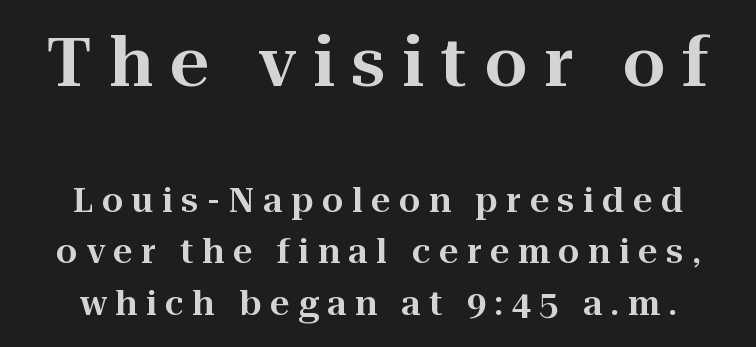
The image shows 68 px serif type, upright; set normal line spacing (1.52x), unusually wide letter spacing (+0.25 em), not underlined; the first (top) block is 2.0x larger; high stroke contrast and a medium x-height.
